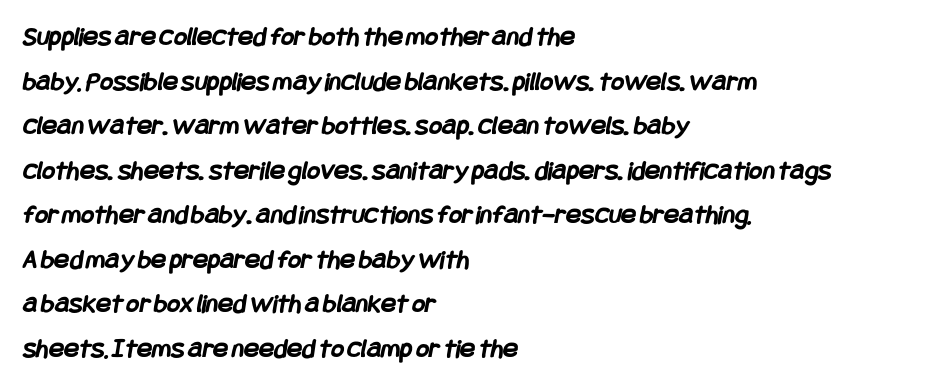
{"serif": "no", "bold": "yes", "weight": "semibold", "width": "condensed", "stroke_contrast": "low", "x_height": "large", "underline": "no", "align": "left", "line_spacing": "normal", "line_spacing_ratio": 1.59, "letter_spacing": "normal", "letter_spacing_em": 0.0, "glyph_px": 28}
